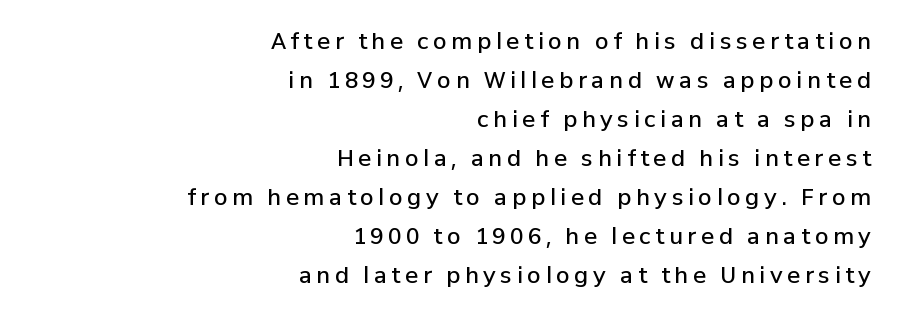
The image shows 22 px text type, upright; set right-aligned, line spacing 1.77x, unusually wide letter spacing (+0.21 em), not underlined.
